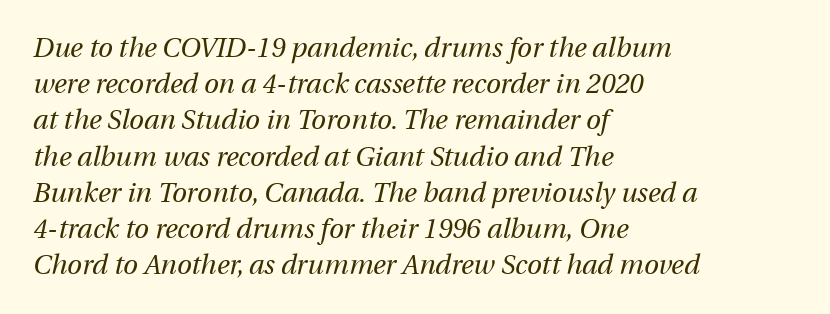
The image shows 27 px text type, italic (leaning right); set left-aligned, normal line spacing (1.34x), normal letter spacing, not underlined.
